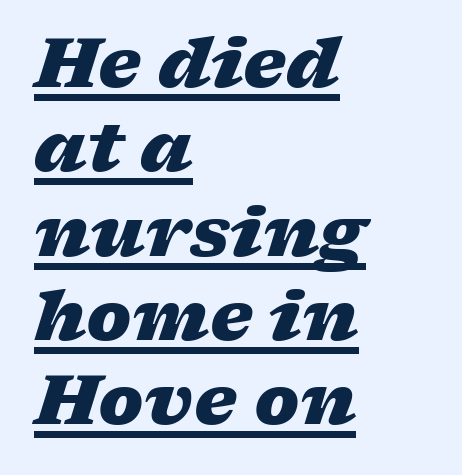
Q: Is the text bold? A: Yes.
Q: Is the text italic (slanted)? A: Yes, it leans right by about 17 degrees.
Q: Is the text underlined? A: Yes.
Q: How is the paragraph aligned? A: Left-aligned.
Q: Is the spacing between letters normal or unusually wide? A: Normal.
Q: Width (condensed, normal, or wide)? A: Wide.
Q: Stroke contrast? A: Low.
Q: x-height? A: Medium.
Q: Monospaced? A: No.
